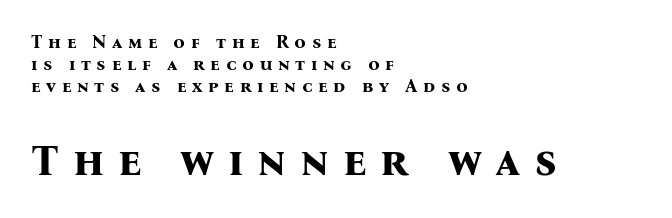
Q: Is the text bold? A: Yes.
Q: Is the text italic (slanted)? A: No, it is upright.
Q: Is the typeface a serif or a sans-serif typeface? A: Serif.
Q: Is the text underlined? A: No.
Q: How is the paragraph aligned? A: Left-aligned.
Q: Is the spacing between letters normal or unusually wide? A: Unusually wide.
Q: Which block of text is set in a larger size, the first (top) or the second (bottom)? A: The second (bottom) one.
Q: Width (condensed, normal, or wide)? A: Normal.
Q: Stroke contrast? A: Medium.
Q: x-height? A: Medium.
Q: Monospaced? A: No.
